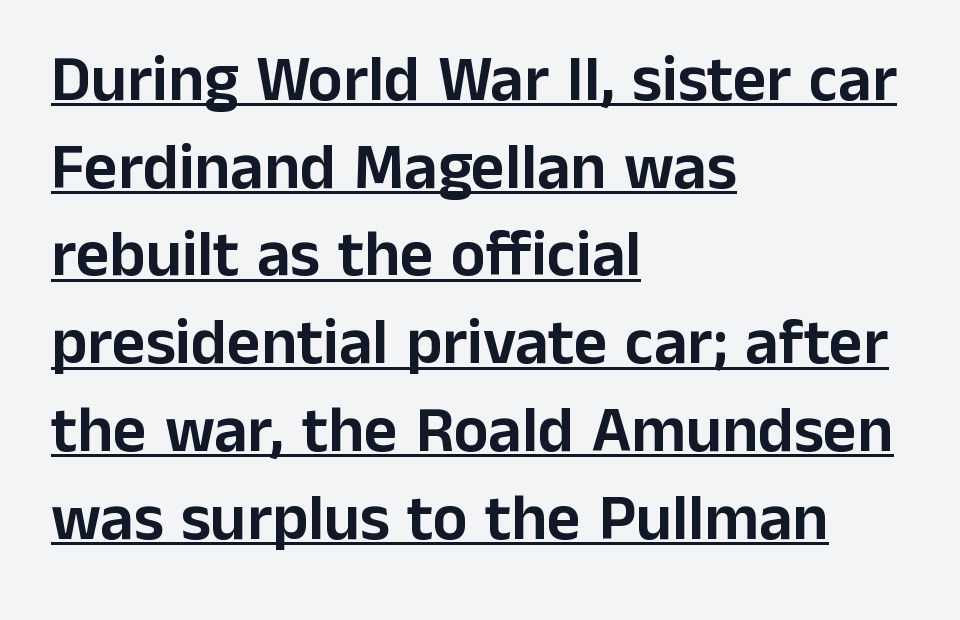
Students, note that the glyphs here touch the page at normal intervals. Compared with undecorated copy, this sample adds a rule below the words. A sans-serif font was chosen for this passage. Characters remain perfectly vertical along every line. In terms of leading, this rendering sits right in the middle.
